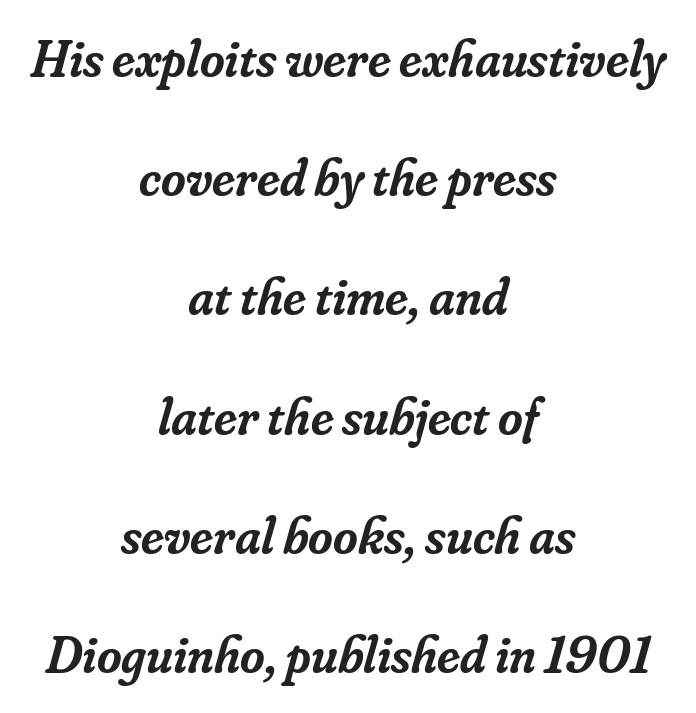
The image shows 53 px semibold serif type, italic (leaning right); set centered, loose line spacing (2.25x), normal letter spacing, not underlined; low stroke contrast and a small x-height.
